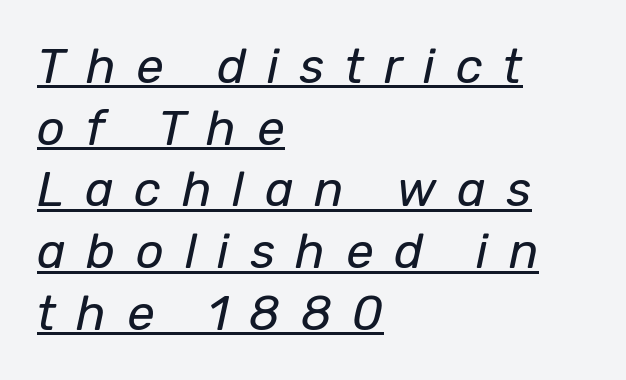
{"italic": "yes", "lean": "right", "slant_degrees": 12, "bold": "no", "weight": "regular", "width": "normal", "stroke_contrast": "low", "x_height": "medium", "monospaced": "no", "underline": "yes", "align": "left", "line_spacing": "normal", "line_spacing_ratio": 1.26, "letter_spacing": "wide", "letter_spacing_em": 0.42, "glyph_px": 49}
